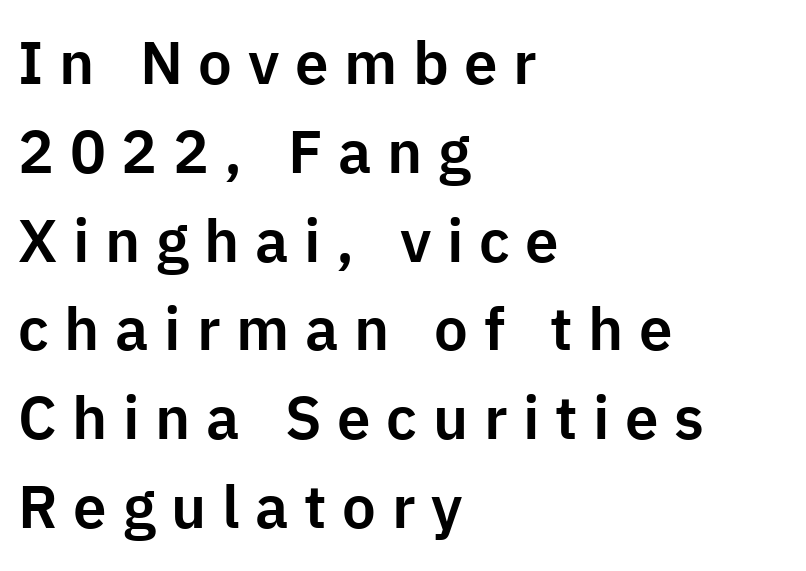
Q: Is the text italic (slanted)? A: No, it is upright.
Q: Is the typeface a serif or a sans-serif typeface? A: Sans-serif.
Q: Is the text underlined? A: No.
Q: How is the paragraph aligned? A: Left-aligned.
Q: Is the spacing between letters normal or unusually wide? A: Unusually wide.
Q: Is the spacing between lines tight, normal or loose? A: Normal.
Q: Width (condensed, normal, or wide)? A: Normal.
Q: Stroke contrast? A: Low.
Q: x-height? A: Medium.
Q: Monospaced? A: No.
